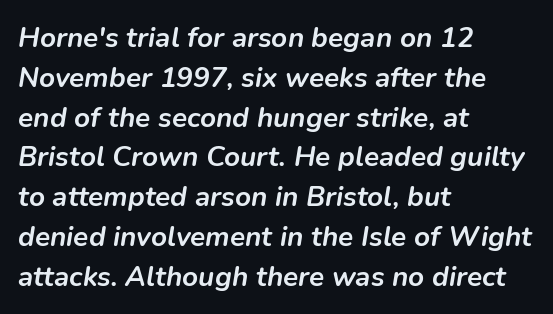
This block has exactly the height ordinary leading produces. Plenty of ink on the page — the face is bold. Visually the block forms a straight wall on the left and a jagged coastline on the right. Varying glyph widths throughout — classic text-font behaviour. Only glyphs here, with clear space below each row. A typesetter would call this zero additional tracking.
